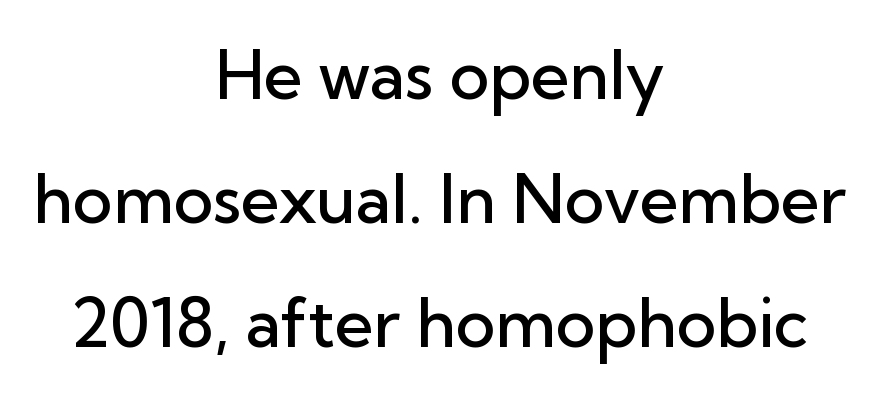
{"serif": "no", "italic": "no", "bold": "semi", "weight": "semibold", "width": "normal", "stroke_contrast": "low", "x_height": "medium", "monospaced": "no", "underline": "no", "align": "center", "line_spacing_ratio": 1.85, "letter_spacing": "normal", "letter_spacing_em": 0.0, "glyph_px": 67}
